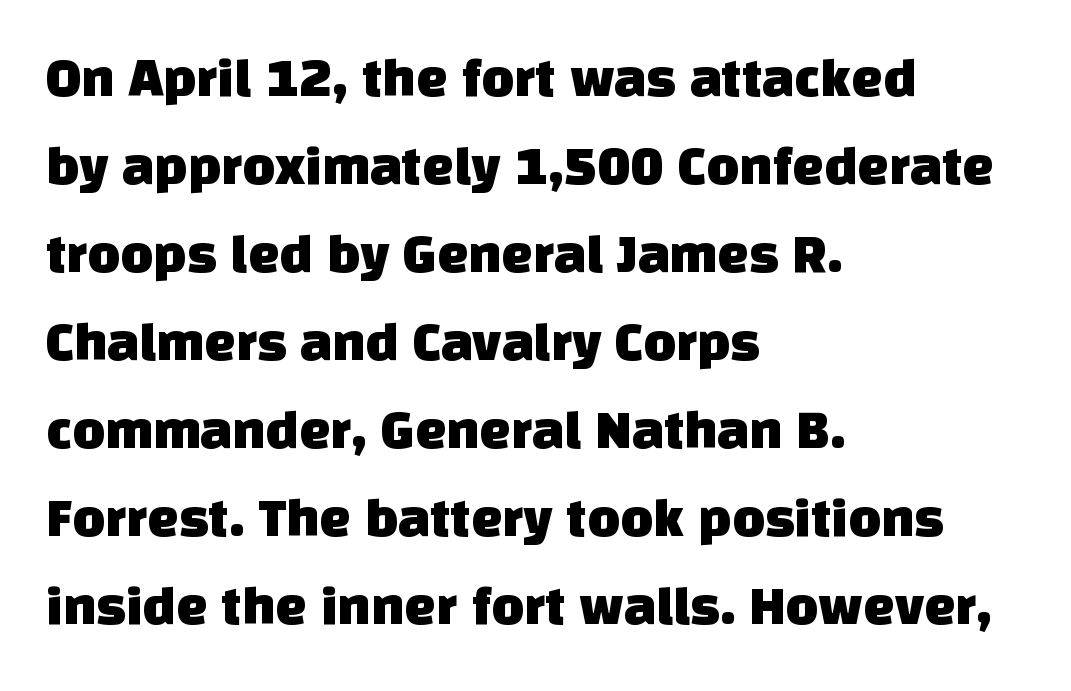
Q: Is the typeface a serif or a sans-serif typeface? A: Sans-serif.
Q: Is the text underlined? A: No.
Q: How is the paragraph aligned? A: Left-aligned.
Q: Is the spacing between letters normal or unusually wide? A: Normal.
Q: Is the spacing between lines tight, normal or loose? A: Normal.
Q: Width (condensed, normal, or wide)? A: Normal.
Q: Stroke contrast? A: Low.
Q: x-height? A: Large.
Q: Monospaced? A: No.
